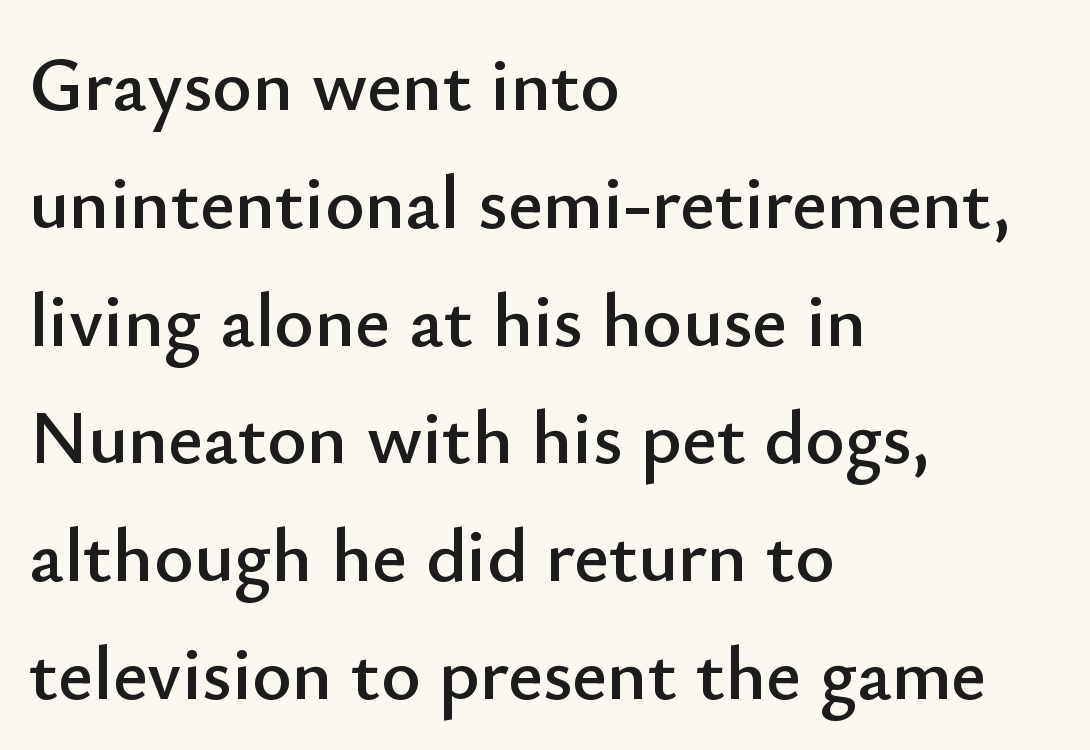
Q: Is the text italic (slanted)? A: No, it is upright.
Q: Is the typeface a serif or a sans-serif typeface? A: Sans-serif.
Q: Is the text underlined? A: No.
Q: How is the paragraph aligned? A: Left-aligned.
Q: Is the spacing between letters normal or unusually wide? A: Normal.
Q: Is the spacing between lines tight, normal or loose? A: Normal.
Q: Width (condensed, normal, or wide)? A: Normal.
Q: Stroke contrast? A: Low.
Q: x-height? A: Small.
Q: Monospaced? A: No.
